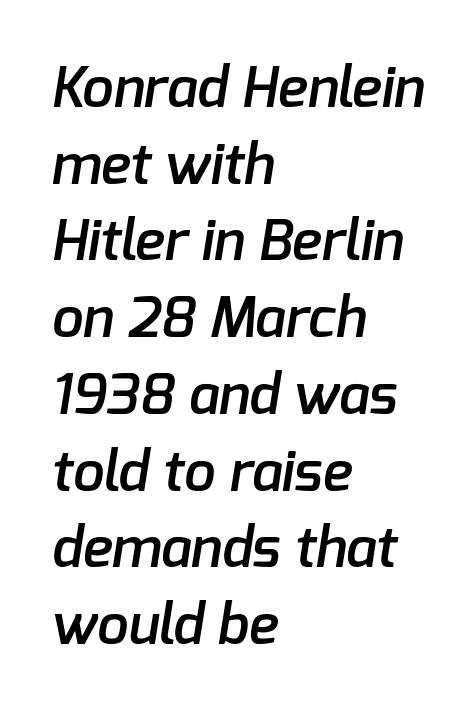
The image shows 56 px semibold sans-serif type; set left-aligned, normal line spacing (1.37x), normal letter spacing, not underlined; low stroke contrast and a medium x-height.
